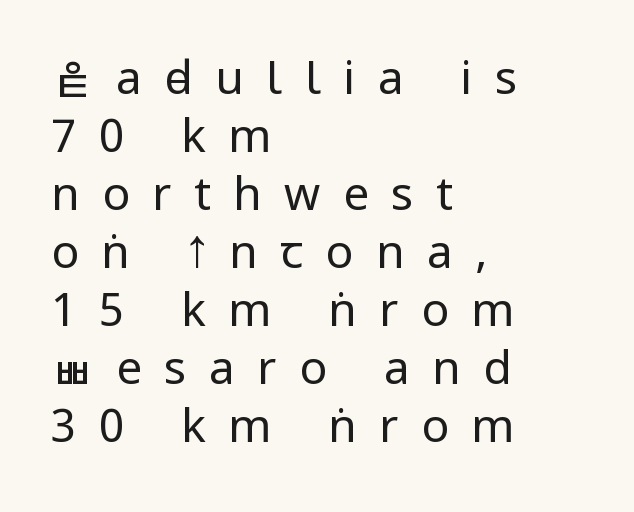
Q: Is the text bold? A: No.
Q: Is the text italic (slanted)? A: No, it is upright.
Q: Is the typeface a serif or a sans-serif typeface? A: Sans-serif.
Q: Is the text underlined? A: No.
Q: How is the paragraph aligned? A: Left-aligned.
Q: Is the spacing between letters normal or unusually wide? A: Unusually wide.
Q: Is the spacing between lines tight, normal or loose? A: Normal.
Q: Width (condensed, normal, or wide)? A: Condensed.
Q: Stroke contrast? A: Low.
